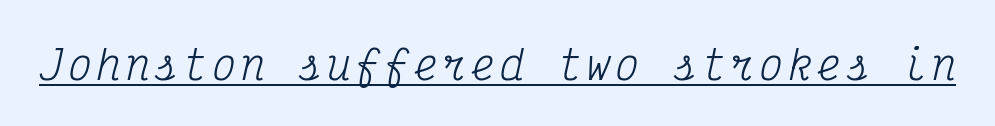
{"serif": "yes", "italic": "yes", "lean": "right", "slant_degrees": 12, "bold": "no", "weight": "regular", "width": "condensed", "stroke_contrast": "medium", "x_height": "medium", "monospaced": "yes", "underline": "yes", "glyph_px": 40}
